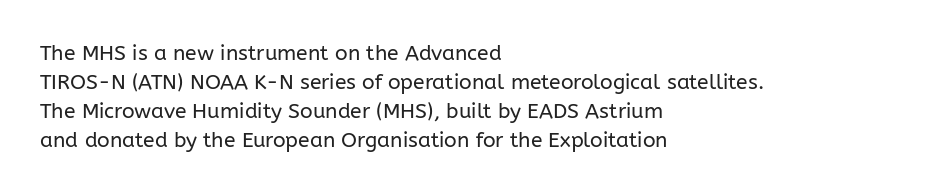
Letters rest on an invisible, unmarked baseline. Heaviness? Minimal to ordinary, like unemphasized prose. The rendering anchors every line to the left-hand side. The line-height multiplier appears to be the usual default.
